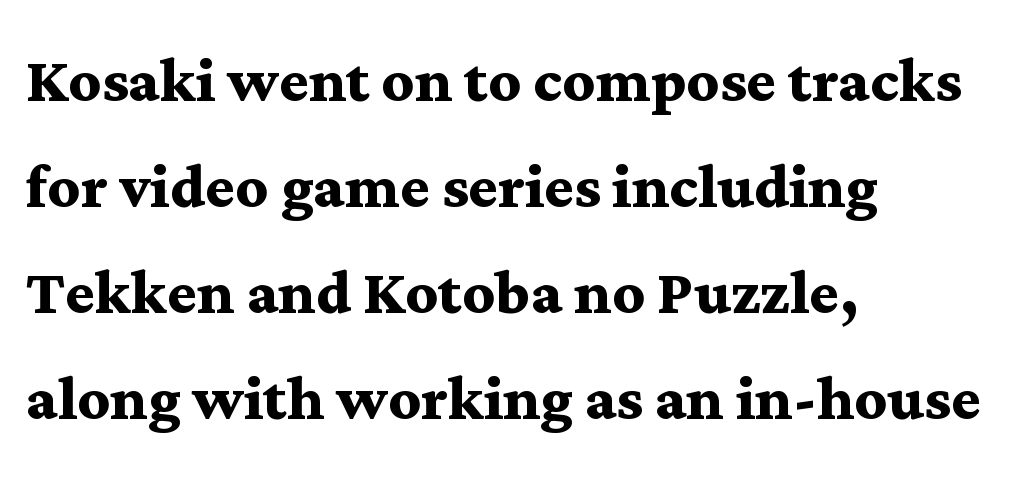
Alignment: flush left. Notice how thick the strokes are: this is what a full bold looks like. Standard letterfit; no display-style spreading of the glyphs. Posture: vertical.
